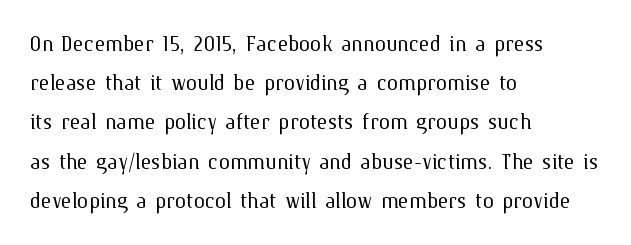
Is there much room between lines? A standard amount, neither cramped nor airy. Nothing unusual about the tracking: characters are spaced as the font intends. A classic flush-left, rag-right setting is used for this passage. Bold? No — there's no thickening of the strokes. Upright lettering throughout. Each letter keeps its own natural width here, so spacing adapts to shape.
